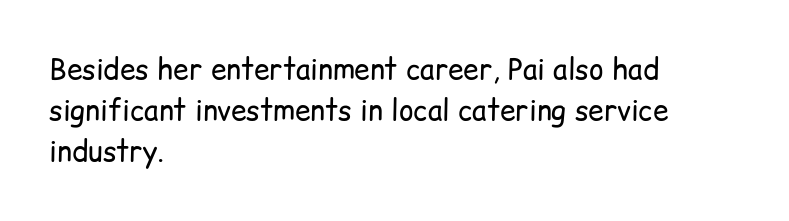
{"serif": "no", "italic": "no", "bold": "no", "weight": "regular", "width": "normal", "stroke_contrast": "low", "x_height": "medium", "monospaced": "no", "underline": "no", "align": "left", "line_spacing": "normal", "line_spacing_ratio": 1.47, "letter_spacing": "normal", "letter_spacing_em": 0.0, "glyph_px": 28}
